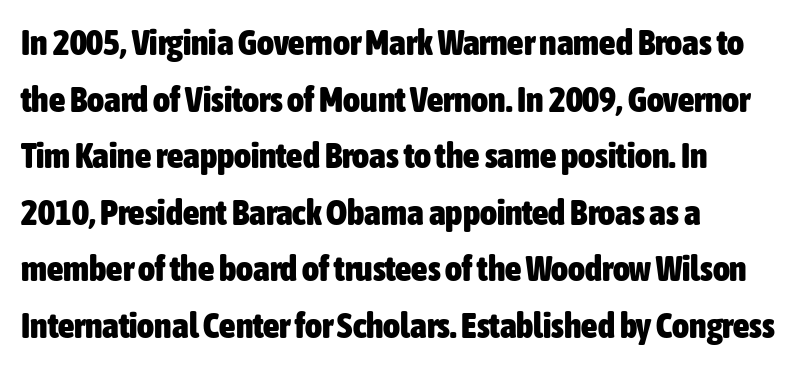
The image shows 36 px heavy, condensed sans-serif type, upright; set left-aligned, normal line spacing (1.57x), normal letter spacing, not underlined; low stroke contrast and a medium x-height.
